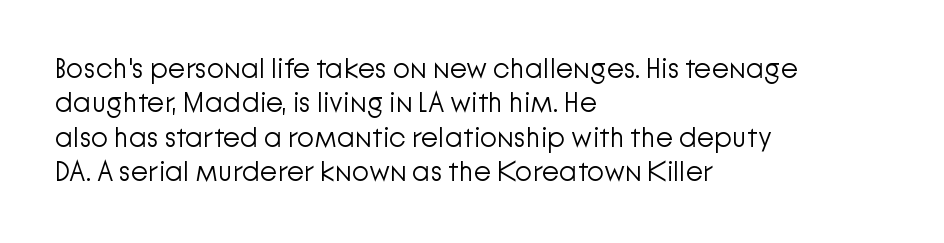
The image shows 28 px light sans-serif type, upright; set left-aligned, line spacing 1.23x, normal letter spacing, not underlined; low stroke contrast and a medium x-height.
